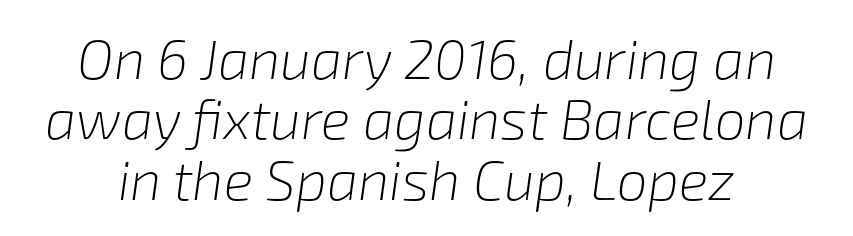
Q: Is the text bold? A: No.
Q: Is the text italic (slanted)? A: Yes, it leans right by about 8 degrees.
Q: Is the text underlined? A: No.
Q: Is the spacing between letters normal or unusually wide? A: Normal.
Q: Is the spacing between lines tight, normal or loose? A: Tight.
Q: Width (condensed, normal, or wide)? A: Normal.
Q: Stroke contrast? A: Low.
Q: x-height? A: Medium.
Q: Monospaced? A: No.
